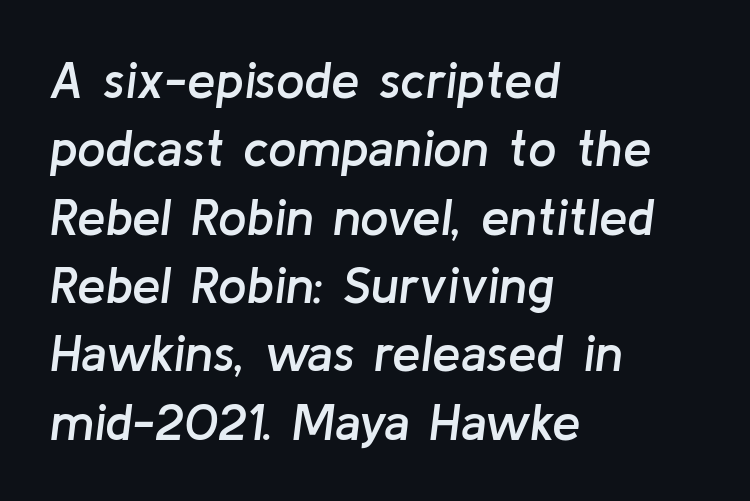
The image shows 51 px semibold type, italic (leaning right); set left-aligned, normal line spacing (1.34x), normal letter spacing, not underlined; low stroke contrast and a medium x-height.
